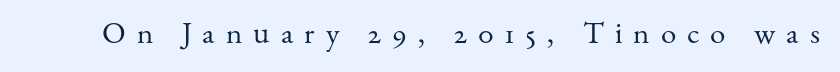
{"serif": "yes", "italic": "no", "bold": "no", "weight": "regular", "width": "normal", "stroke_contrast": "medium", "x_height": "small", "monospaced": "no", "underline": "no", "letter_spacing": "wide", "letter_spacing_em": 0.36, "glyph_px": 31}
